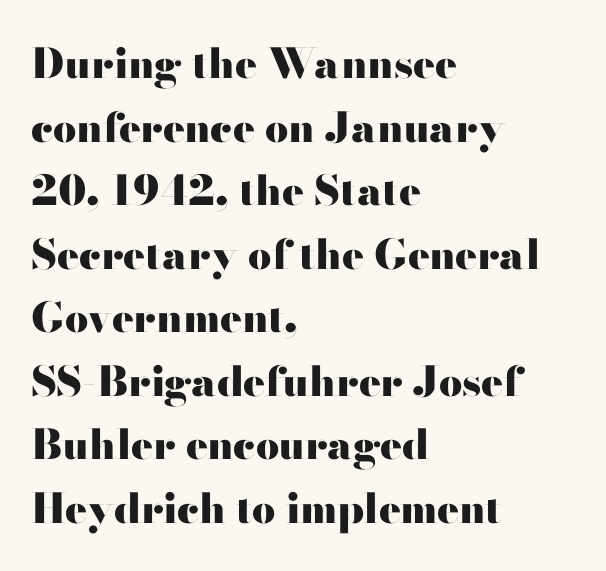
The image shows 41 px heavy, wide sans-serif type, upright; set left-aligned, normal line spacing (1.55x), normal letter spacing, not underlined; high stroke contrast and a small x-height.
